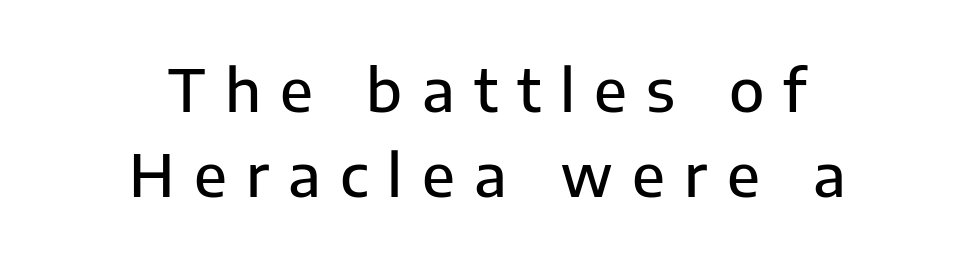
The compositor balanced each line on the midline. The characters display no serif detailing; their extremities are plain. Rule under the text: the space is simply empty. Is there much room between lines? A standard amount, neither cramped nor airy.
